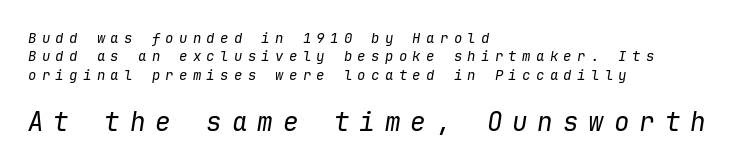
Q: Is the text bold? A: No.
Q: Is the text italic (slanted)? A: Yes, it leans right by about 9 degrees.
Q: Is the text underlined? A: No.
Q: How is the paragraph aligned? A: Left-aligned.
Q: Is the spacing between letters normal or unusually wide? A: Unusually wide.
Q: Is the spacing between lines tight, normal or loose? A: Normal.
Q: Which block of text is set in a larger size, the first (top) or the second (bottom)? A: The second (bottom) one.
